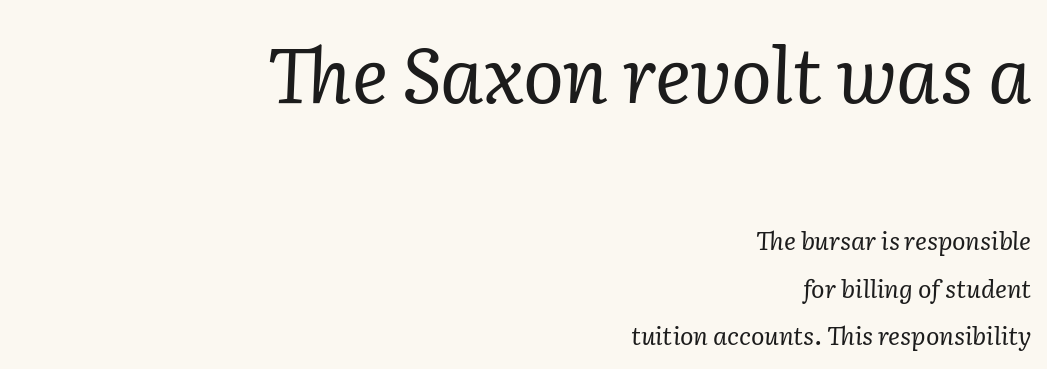
Beneath every word, the page is bare. These lines are rendered in a variable-pitch font. Characters are canted at an angle relative to the baseline's perpendicular. The strokes are not fattened; the text isn't bold. To sum up the face: it has serifs. If you squint, the top block still reads clearly — it's the larger of the two.
